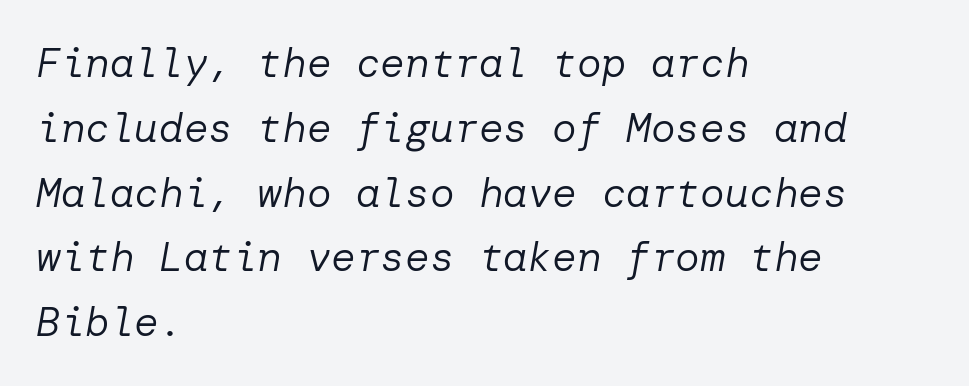
{"italic": "yes", "lean": "right", "slant_degrees": 10, "bold": "no", "weight": "regular", "width": "normal", "stroke_contrast": "low", "x_height": "medium", "underline": "no", "align": "left", "line_spacing": "normal", "line_spacing_ratio": 1.58, "letter_spacing": "normal", "letter_spacing_em": 0.0, "glyph_px": 41}
